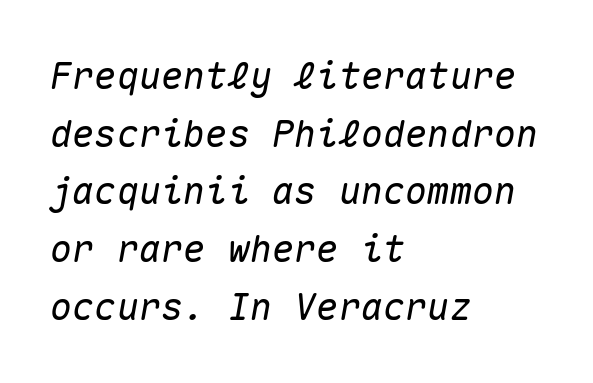
{"italic": "yes", "lean": "right", "slant_degrees": 10, "width": "normal", "stroke_contrast": "medium", "x_height": "medium", "monospaced": "yes", "underline": "no", "align": "left", "line_spacing": "normal", "line_spacing_ratio": 1.56, "letter_spacing": "normal", "letter_spacing_em": 0.0, "glyph_px": 37}
